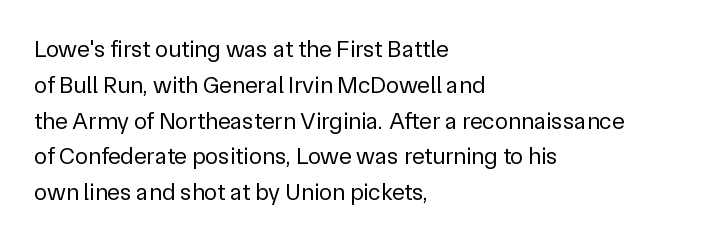
{"italic": "no", "bold": "no", "underline": "no", "align": "left", "line_spacing": "normal", "line_spacing_ratio": 1.49, "letter_spacing": "normal", "letter_spacing_em": 0.0, "glyph_px": 24}
